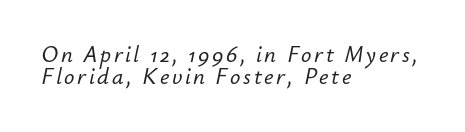
{"italic": "yes", "lean": "right", "slant_degrees": 12, "underline": "no", "align": "left", "line_spacing": "tight", "line_spacing_ratio": 0.95, "glyph_px": 23}
